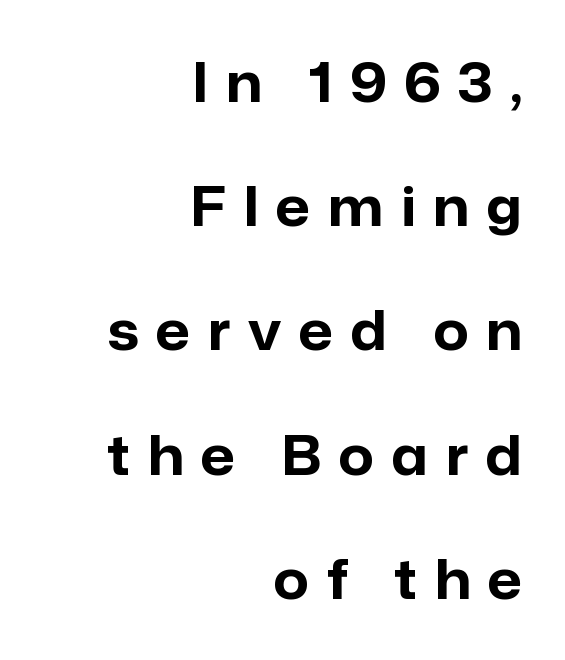
This sample has the flowing, uneven cadence of proportional lettering. The leading is generous, giving the passage an open texture. No italicization has been applied; the sample stays upright. Letter spacing: wide. Descenders hang freely into open space.
